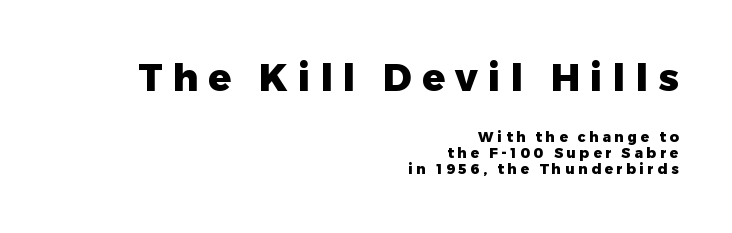
Q: Is the text bold? A: Yes.
Q: Is the text italic (slanted)? A: No, it is upright.
Q: Is the typeface a serif or a sans-serif typeface? A: Sans-serif.
Q: Is the text underlined? A: No.
Q: How is the paragraph aligned? A: Right-aligned.
Q: Is the spacing between letters normal or unusually wide? A: Unusually wide.
Q: Is the spacing between lines tight, normal or loose? A: Tight.
Q: Which block of text is set in a larger size, the first (top) or the second (bottom)? A: The first (top) one.
Q: Width (condensed, normal, or wide)? A: Normal.
Q: Stroke contrast? A: Low.
Q: x-height? A: Medium.
Q: Monospaced? A: No.
